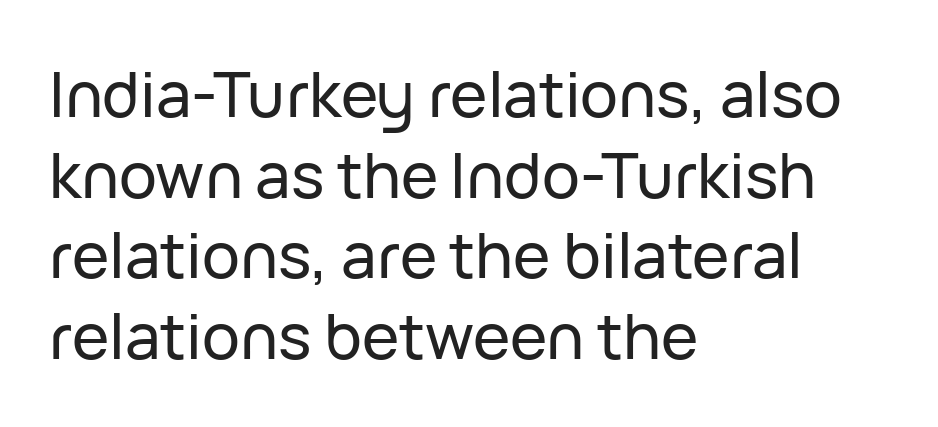
Q: Is the text italic (slanted)? A: No, it is upright.
Q: Is the typeface a serif or a sans-serif typeface? A: Sans-serif.
Q: Is the text underlined? A: No.
Q: How is the paragraph aligned? A: Left-aligned.
Q: Is the spacing between letters normal or unusually wide? A: Normal.
Q: Is the spacing between lines tight, normal or loose? A: Normal.
Q: Width (condensed, normal, or wide)? A: Normal.
Q: Stroke contrast? A: Low.
Q: x-height? A: Medium.
Q: Monospaced? A: No.
